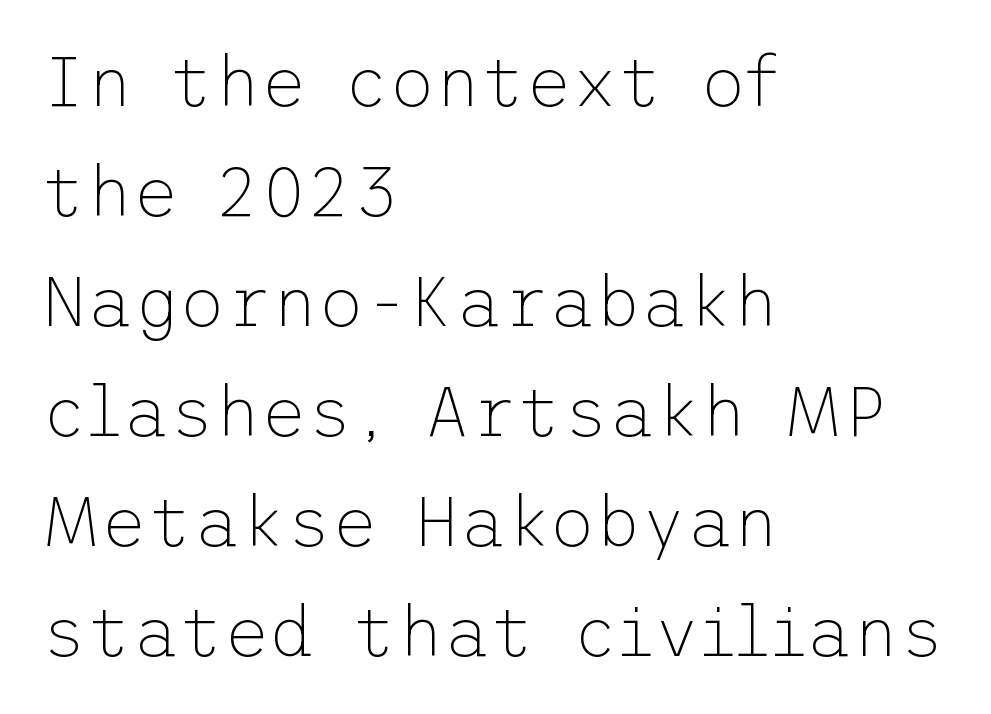
{"serif": "no", "italic": "no", "bold": "no", "weight": "thin", "width": "normal", "stroke_contrast": "low", "x_height": "medium", "underline": "no", "align": "left", "line_spacing": "normal", "line_spacing_ratio": 1.55, "letter_spacing": "normal", "letter_spacing_em": 0.0, "glyph_px": 71}
